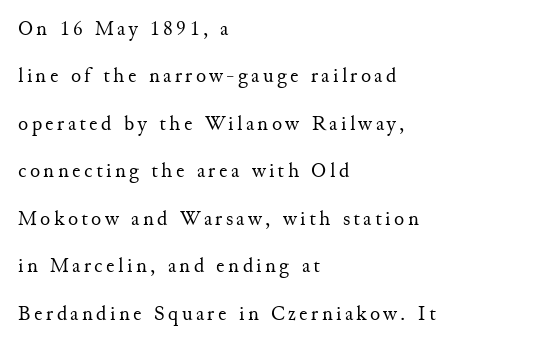
{"italic": "no", "bold": "no", "underline": "no", "align": "left", "line_spacing": "loose", "line_spacing_ratio": 2.26, "glyph_px": 21}
